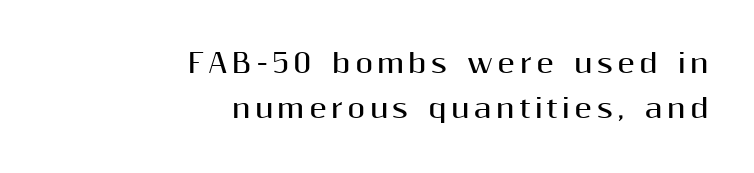
The image shows 26 px bold type, upright; set right-aligned, line spacing 1.73x, not underlined.
